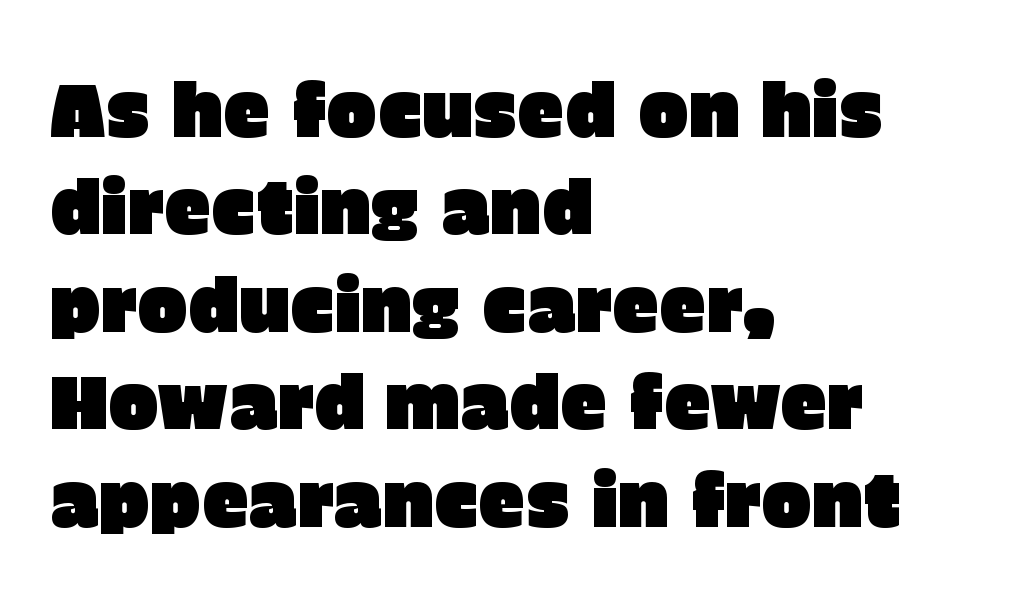
{"serif": "no", "italic": "no", "width": "normal", "stroke_contrast": "low", "x_height": "large", "monospaced": "no", "underline": "no", "align": "left", "line_spacing": "normal", "line_spacing_ratio": 1.3, "letter_spacing": "normal", "letter_spacing_em": 0.0, "glyph_px": 75}
